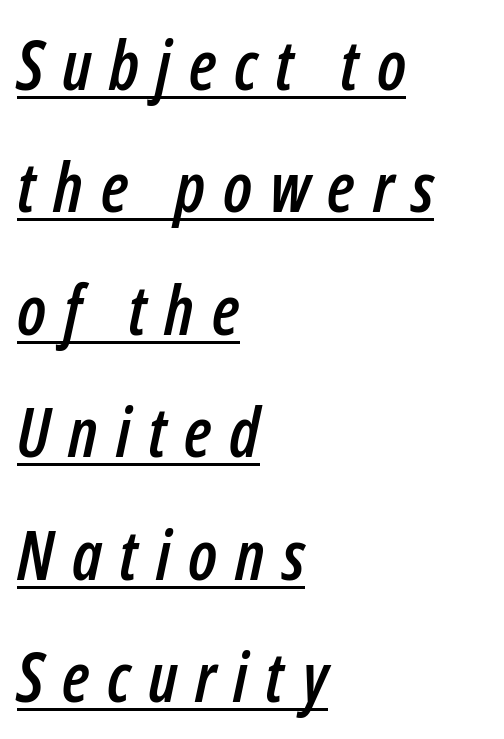
{"italic": "yes", "lean": "right", "slant_degrees": 12, "width": "condensed", "stroke_contrast": "low", "x_height": "medium", "monospaced": "no", "underline": "yes", "align": "left", "line_spacing_ratio": 1.8, "letter_spacing": "wide", "letter_spacing_em": 0.26, "glyph_px": 68}
